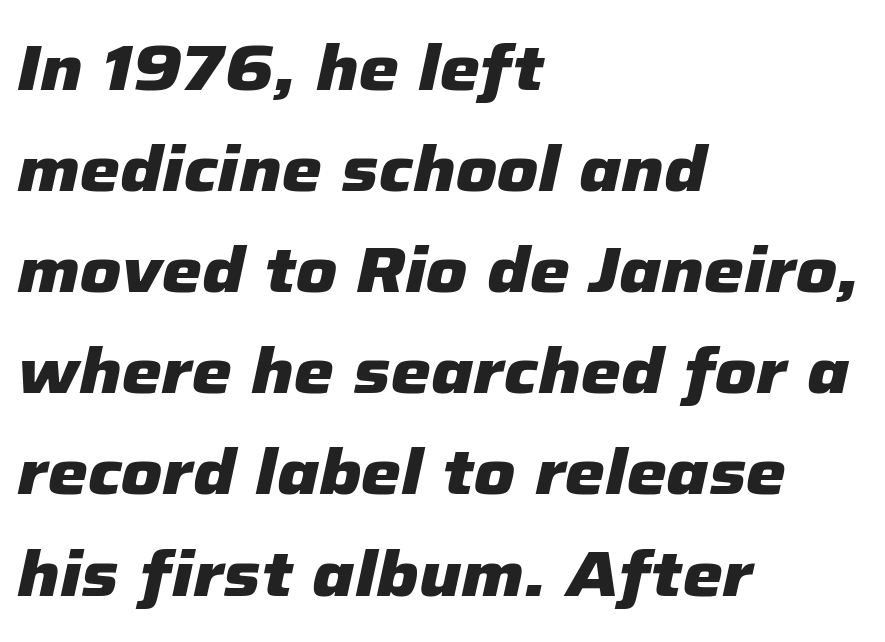
The image shows 64 px heavy type, italic (leaning right); set left-aligned, normal line spacing (1.58x), normal letter spacing, not underlined; low stroke contrast and a medium x-height.
